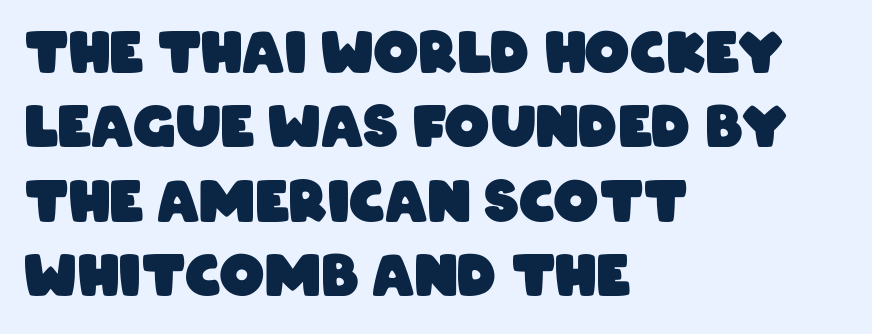
Just letters on the line, the space beneath them empty. The lines are quadded left. The characters display no serif detailing; their extremities are plain. Each new line begins a customary step beneath the previous one. The rendering uses natural spacing where letterforms have individual widths.
